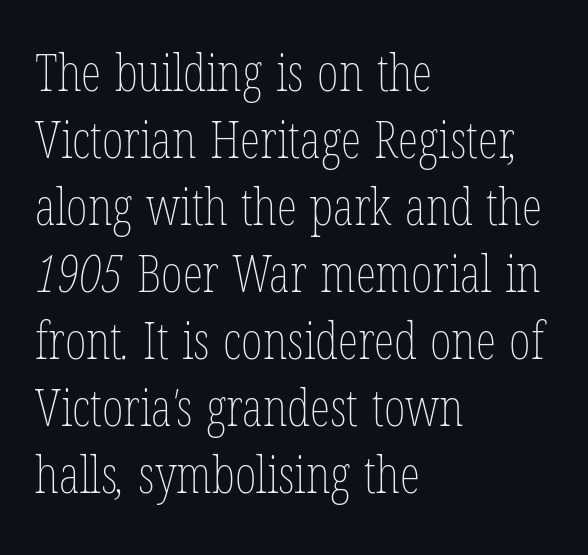
The face used here is proportionally spaced, like ordinary book or web type. Reading down the column, the eye jumps a familiar distance to each next line. Each row of text sits above clean, open space. Stems and bowls with no extra thickness — not bold. Characters follow at the spacing the type designer built in.
